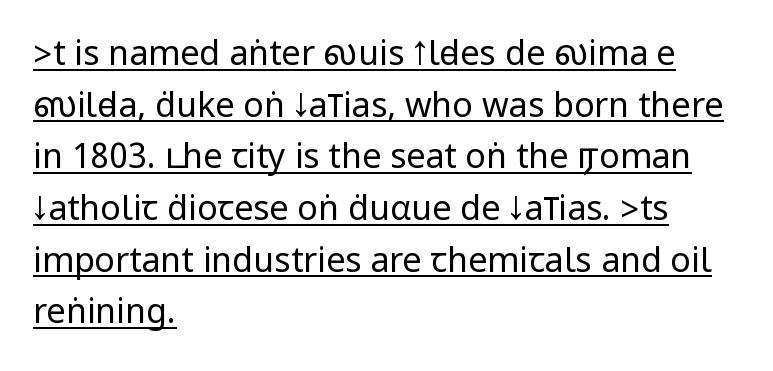
The image shows 34 px regular-weight, condensed sans-serif type, upright; set left-aligned, normal line spacing (1.52x), normal letter spacing, underlined; low stroke contrast.
